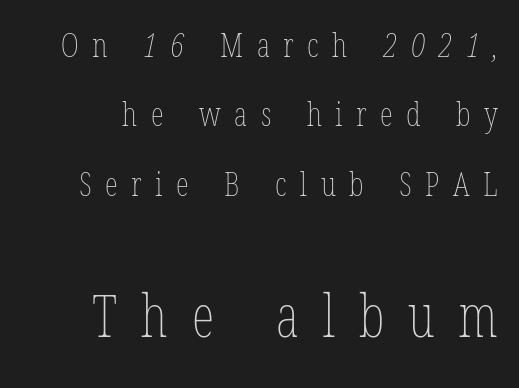
Q: Is the text bold? A: No.
Q: Is the text underlined? A: No.
Q: Is the spacing between letters normal or unusually wide? A: Unusually wide.
Q: Is the spacing between lines tight, normal or loose? A: Loose.
Q: Which block of text is set in a larger size, the first (top) or the second (bottom)? A: The second (bottom) one.
Q: Width (condensed, normal, or wide)? A: Condensed.
Q: Stroke contrast? A: Low.
Q: x-height? A: Medium.
Q: Monospaced? A: No.
